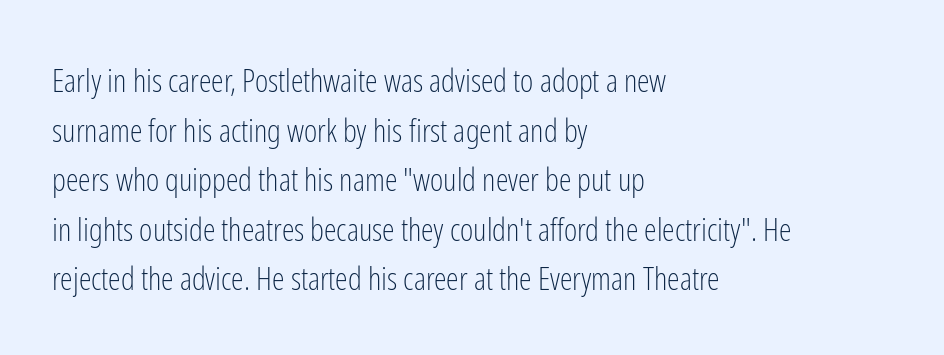
{"serif": "no", "italic": "no", "bold": "no", "weight": "light", "width": "condensed", "stroke_contrast": "low", "x_height": "medium", "monospaced": "no", "underline": "no", "align": "left", "line_spacing": "normal", "line_spacing_ratio": 1.55, "letter_spacing": "normal", "letter_spacing_em": 0.0, "glyph_px": 32}
